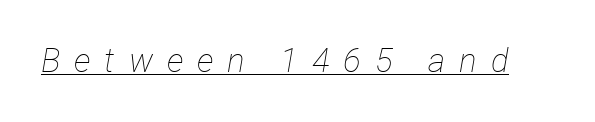
The image shows 33 px thin, condensed type, italic (leaning right); set unusually wide letter spacing (+0.42 em), underlined; low stroke contrast and a medium x-height.
